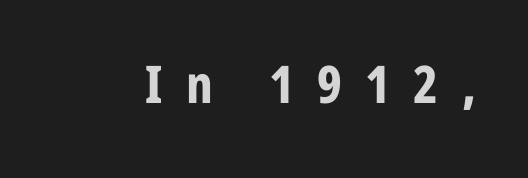
{"serif": "no", "italic": "no", "bold": "yes", "weight": "bold", "width": "condensed", "stroke_contrast": "low", "x_height": "medium", "monospaced": "no", "underline": "no", "letter_spacing": "wide", "letter_spacing_em": 0.45, "glyph_px": 52}
